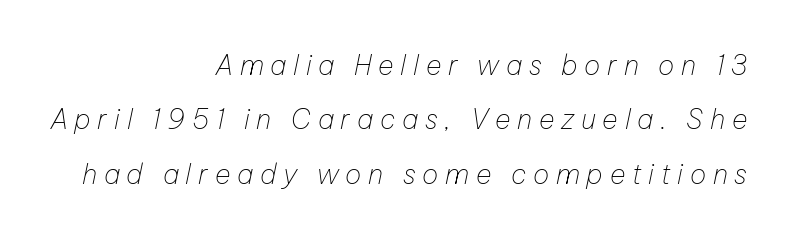
{"italic": "yes", "lean": "right", "slant_degrees": 12, "bold": "no", "underline": "no", "align": "right", "line_spacing": "loose", "line_spacing_ratio": 2.01, "letter_spacing": "wide", "letter_spacing_em": 0.25, "glyph_px": 27}
